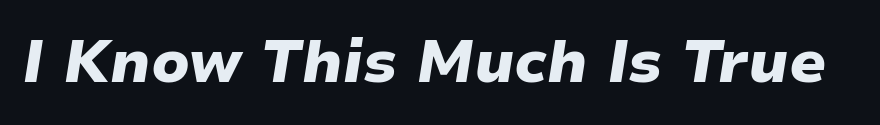
You could not count columns in this text — the font is proportionally spaced. The text carries the slant typical of an italic or oblique font. Notice how thick the strokes are: this is what a full bold looks like. Rule under the text: the space is simply empty.
